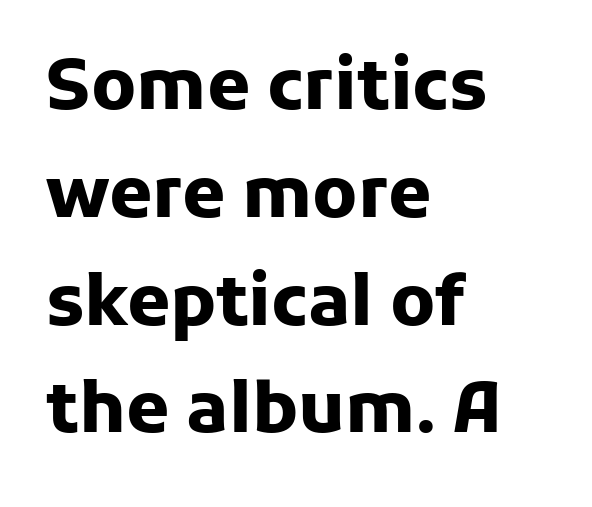
Q: Is the text bold? A: Yes.
Q: Is the text italic (slanted)? A: No, it is upright.
Q: Is the typeface a serif or a sans-serif typeface? A: Sans-serif.
Q: Is the text underlined? A: No.
Q: How is the paragraph aligned? A: Left-aligned.
Q: Is the spacing between letters normal or unusually wide? A: Normal.
Q: Is the spacing between lines tight, normal or loose? A: Normal.
Q: Width (condensed, normal, or wide)? A: Normal.
Q: Stroke contrast? A: Low.
Q: x-height? A: Medium.
Q: Monospaced? A: No.
